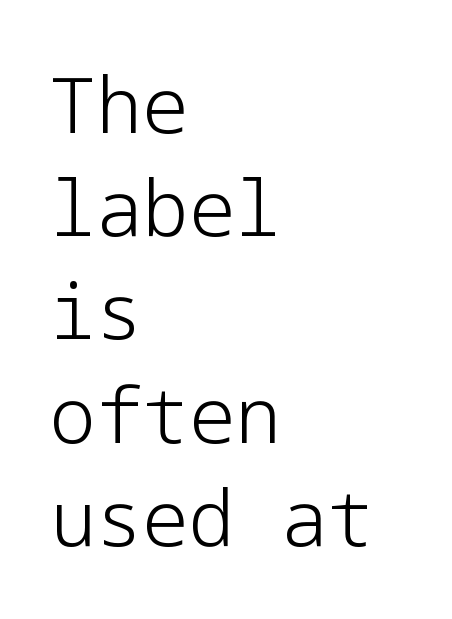
The image shows 77 px light sans-serif type, upright; set left-aligned, normal line spacing (1.34x), normal letter spacing, not underlined; low stroke contrast and a medium x-height.
